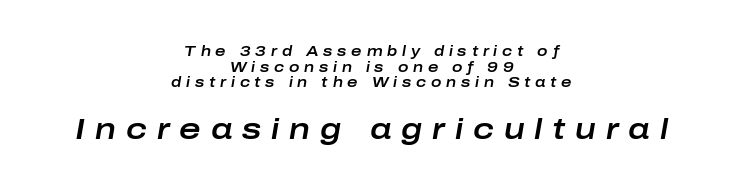
The image shows 29 px wide type, italic (leaning right); set centered, tight line spacing (1.12x), unusually wide letter spacing (+0.34 em), not underlined; the second (bottom) block is 2.07x larger; low stroke contrast and a medium x-height.
